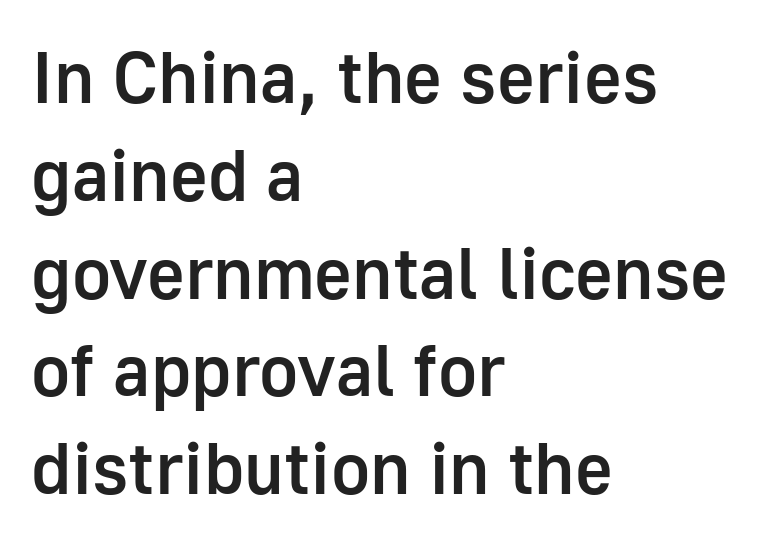
{"serif": "no", "italic": "no", "bold": "semi", "weight": "semibold", "width": "normal", "stroke_contrast": "low", "x_height": "medium", "monospaced": "no", "underline": "no", "align": "left", "line_spacing": "normal", "line_spacing_ratio": 1.34, "letter_spacing": "normal", "letter_spacing_em": 0.0, "glyph_px": 73}
